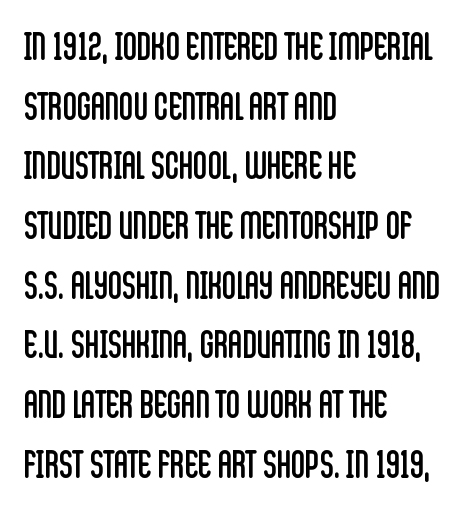
{"serif": "no", "italic": "no", "bold": "no", "weight": "regular", "width": "condensed", "stroke_contrast": "low", "x_height": "large", "monospaced": "no", "underline": "no", "align": "left", "line_spacing": "normal", "line_spacing_ratio": 1.53, "letter_spacing": "normal", "letter_spacing_em": 0.0, "glyph_px": 39}
